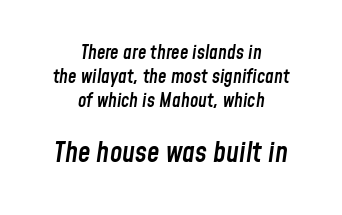
{"italic": "yes", "lean": "right", "slant_degrees": 8, "bold": "semi", "weight": "semibold", "width": "condensed", "stroke_contrast": "low", "x_height": "medium", "monospaced": "no", "underline": "no", "align": "center", "line_spacing": "normal", "line_spacing_ratio": 1.26, "letter_spacing": "normal", "letter_spacing_em": 0.0, "larger_block": "second", "size_ratio": 1.47, "glyph_px": 28}
